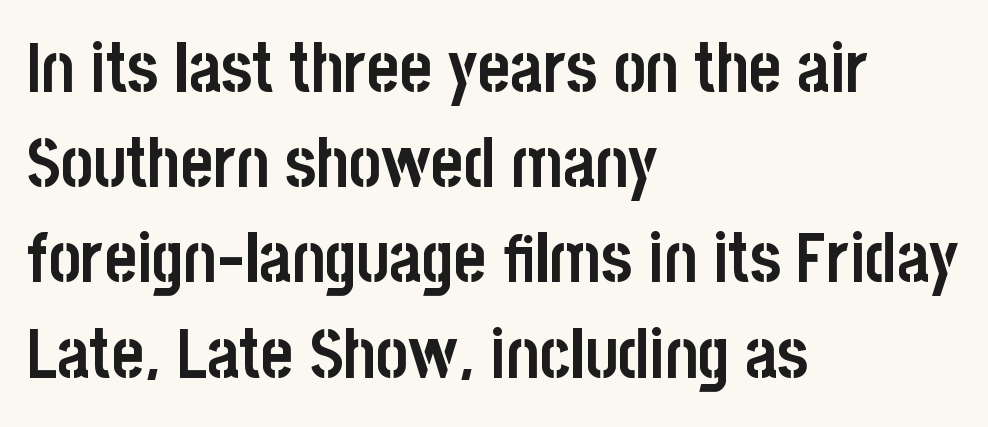
Q: Is the text bold? A: Yes.
Q: Is the text italic (slanted)? A: No, it is upright.
Q: Is the typeface a serif or a sans-serif typeface? A: Sans-serif.
Q: Is the text underlined? A: No.
Q: How is the paragraph aligned? A: Left-aligned.
Q: Is the spacing between letters normal or unusually wide? A: Normal.
Q: Is the spacing between lines tight, normal or loose? A: Normal.
Q: Width (condensed, normal, or wide)? A: Condensed.
Q: Stroke contrast? A: Low.
Q: x-height? A: Large.
Q: Monospaced? A: No.
